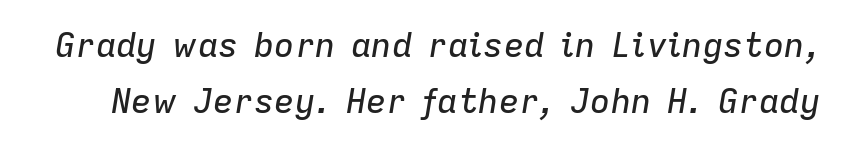
Q: Is the text italic (slanted)? A: Yes, it leans right by about 9 degrees.
Q: Is the text underlined? A: No.
Q: Is the spacing between letters normal or unusually wide? A: Normal.
Q: Is the spacing between lines tight, normal or loose? A: Normal.
Q: Width (condensed, normal, or wide)? A: Normal.
Q: Stroke contrast? A: Low.
Q: x-height? A: Medium.
Q: Monospaced? A: No.
